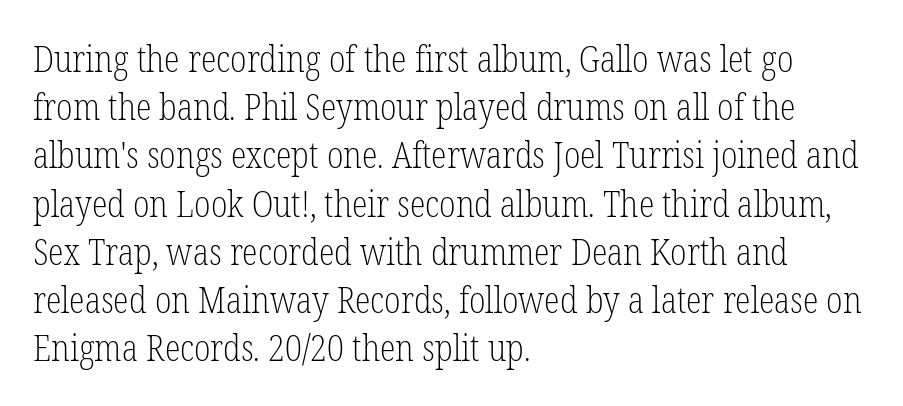
Check where the strokes stop: tiny serifs finish them off. Students, observe: this is what conventionally led text looks like. Which margin do the lines hug? The left one — the right edge is uneven. Lines of text with bare space underneath. You can tell it's not italic because the verticals are truly vertical. The letters advance in unequal steps, a hallmark of proportional type.
